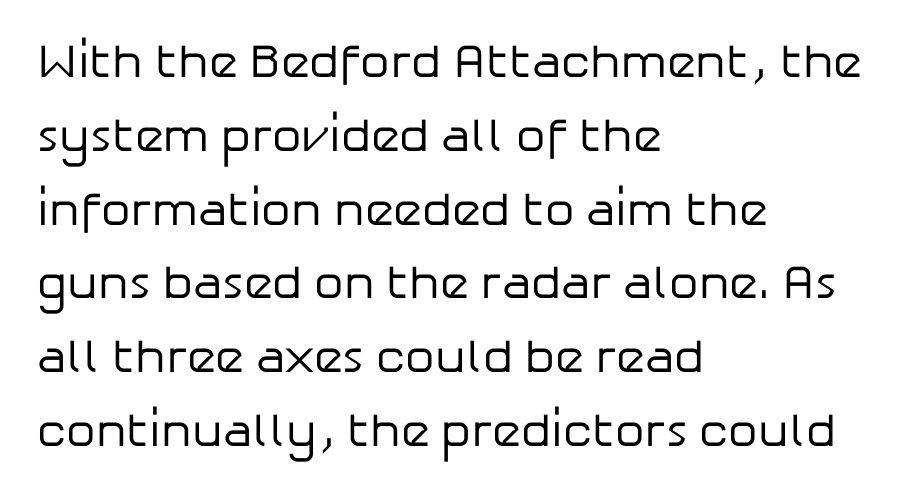
{"serif": "no", "italic": "no", "bold": "no", "weight": "regular", "width": "normal", "stroke_contrast": "low", "x_height": "medium", "monospaced": "no", "underline": "no", "align": "left", "line_spacing": "normal", "line_spacing_ratio": 1.57, "letter_spacing": "normal", "letter_spacing_em": 0.0, "glyph_px": 47}
